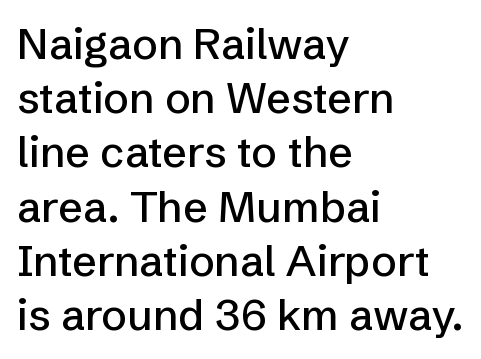
Q: Is the text italic (slanted)? A: No, it is upright.
Q: Is the typeface a serif or a sans-serif typeface? A: Sans-serif.
Q: Is the text underlined? A: No.
Q: How is the paragraph aligned? A: Left-aligned.
Q: Is the spacing between letters normal or unusually wide? A: Normal.
Q: Is the spacing between lines tight, normal or loose? A: Normal.
Q: Width (condensed, normal, or wide)? A: Normal.
Q: Stroke contrast? A: Low.
Q: x-height? A: Medium.
Q: Monospaced? A: No.
